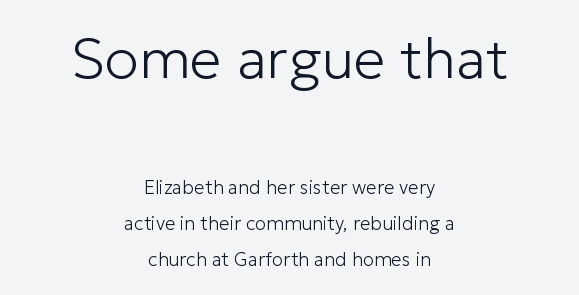
The image shows 57 px light sans-serif type, upright; set centered, line spacing 1.89x, normal letter spacing, not underlined; the first (top) block is 3.0x larger; low stroke contrast and a medium x-height.
